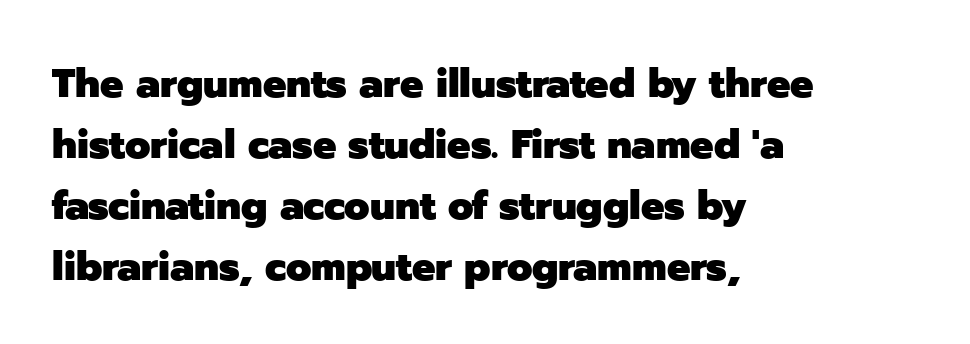
{"serif": "no", "italic": "no", "bold": "yes", "weight": "heavy", "width": "normal", "stroke_contrast": "low", "x_height": "medium", "monospaced": "no", "underline": "no", "align": "left", "line_spacing": "normal", "line_spacing_ratio": 1.49, "letter_spacing": "normal", "letter_spacing_em": 0.0, "glyph_px": 41}
